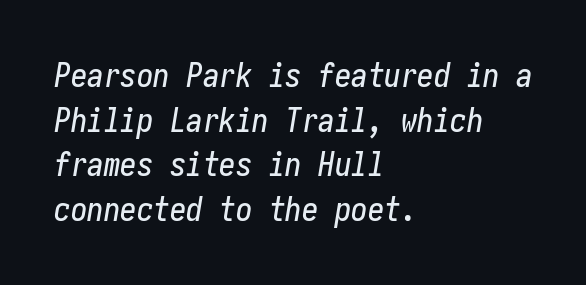
{"italic": "yes", "lean": "right", "slant_degrees": 10, "width": "condensed", "stroke_contrast": "low", "x_height": "medium", "underline": "no", "align": "left", "line_spacing": "normal", "line_spacing_ratio": 1.35, "letter_spacing": "normal", "letter_spacing_em": 0.0, "glyph_px": 33}
